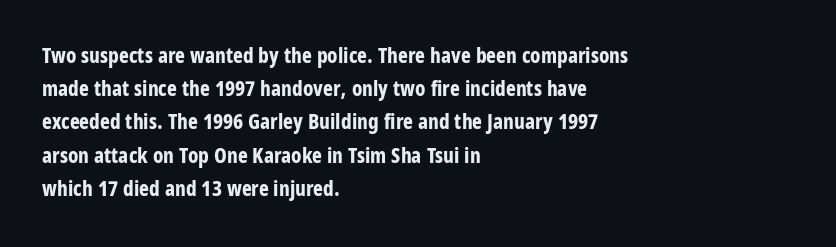
The image shows 21 px bold type, upright; set left-aligned, normal line spacing (1.58x), normal letter spacing, not underlined.
